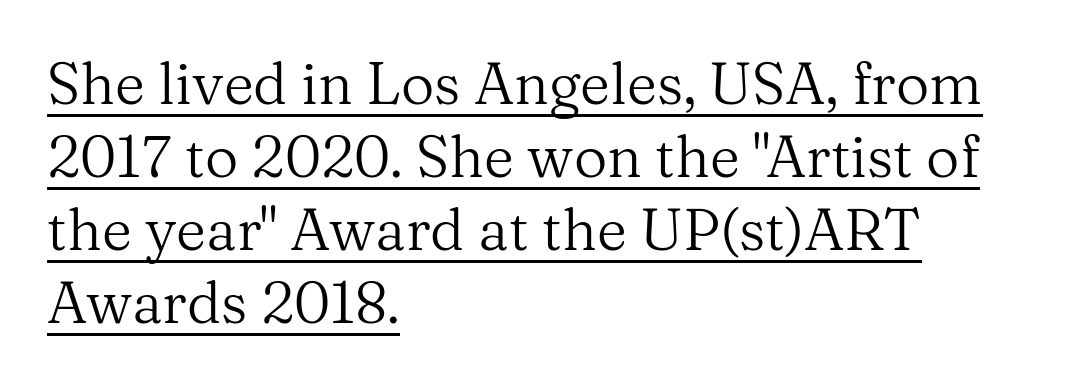
The image shows 58 px regular-weight serif type, upright; set left-aligned, normal line spacing (1.26x), normal letter spacing, underlined; medium stroke contrast and a medium x-height.
